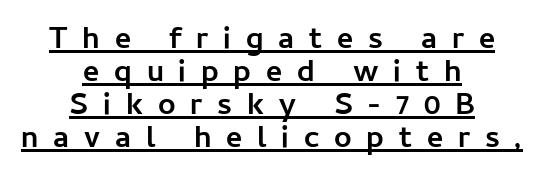
The image shows 31 px semibold sans-serif type, upright; set centered, tight line spacing (1.06x), unusually wide letter spacing (+0.48 em), underlined; low stroke contrast and a medium x-height.
